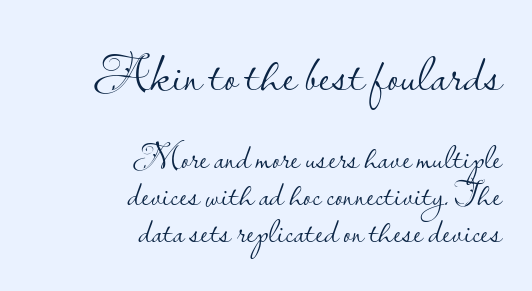
The image shows 53 px light sans-serif type; set right-aligned, tight line spacing (1.05x), normal letter spacing, not underlined; the first (top) block is 1.51x larger; low stroke contrast and a small x-height.
